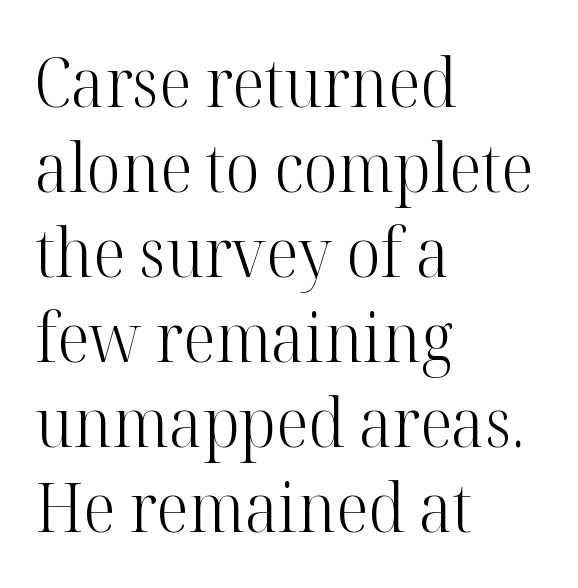
Spacing verdict: proportional, widths tailored to each character. Vertical strokes here are truly vertical. The weight tops out at a normal text grade. One glance says typical: line gaps are just what's usual. The passage shown is typeset with a serif family. The letters sit at their default tracking, neither squeezed nor spread.
